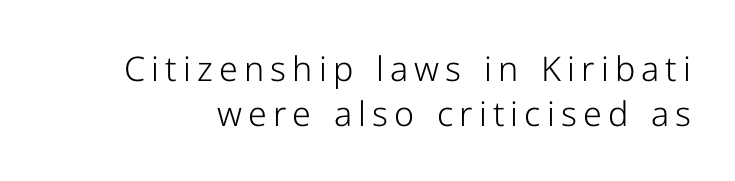
The image shows 34 px light sans-serif type, upright; set normal line spacing (1.31x), not underlined; low stroke contrast and a medium x-height.
